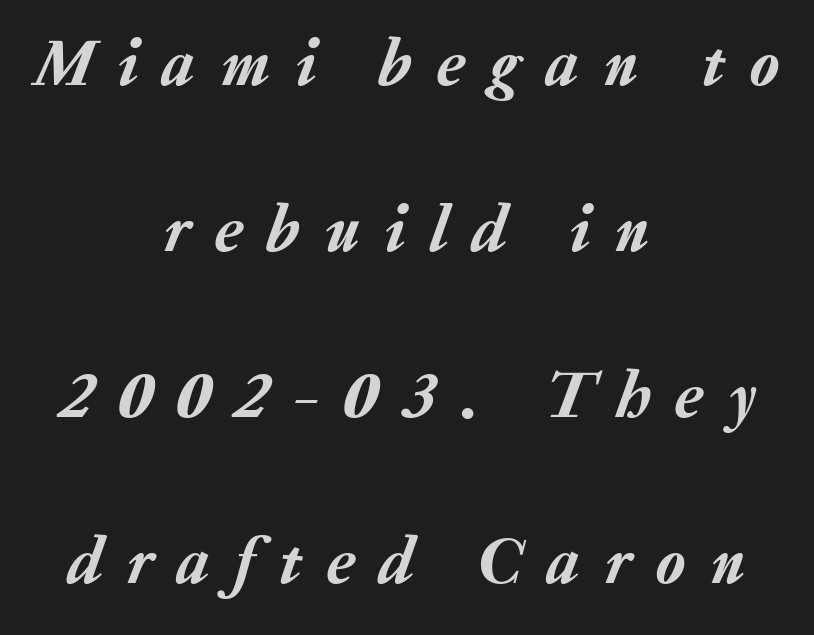
The font's italic variant was chosen for this text. The whitespace from short lines is split evenly between both sides. In terms of letterspacing, this is a distinctly airy, spread setting. Is this a fixed-width face? No — the glyphs have proportional, varying widths. This sample trades compactness for vertical openness between lines.
